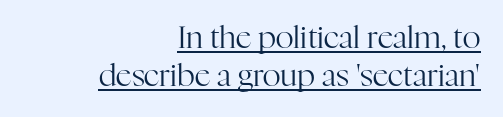
Is the letter spacing exaggerated? No — it looks like the ordinary default. Where is the straight margin? On the right. This is underlined copy, the kind a proofreader might mark for attention. Unlike a clean sans, this face finishes its strokes with serifs.
